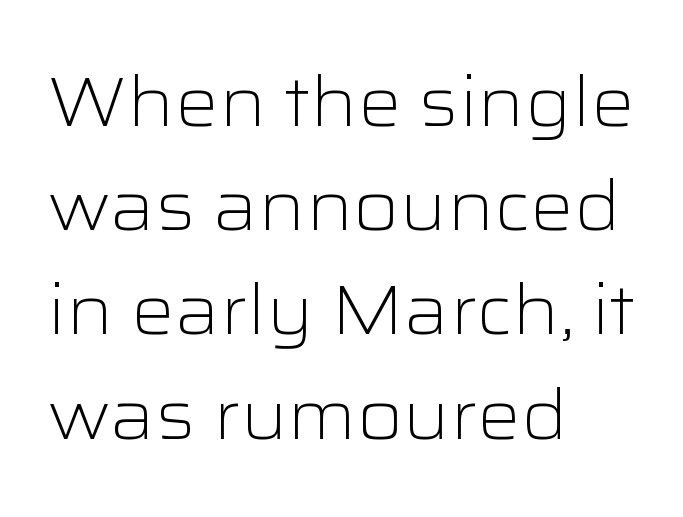
Q: Is the text bold? A: No.
Q: Is the text italic (slanted)? A: No, it is upright.
Q: Is the typeface a serif or a sans-serif typeface? A: Sans-serif.
Q: Is the text underlined? A: No.
Q: How is the paragraph aligned? A: Left-aligned.
Q: Is the spacing between letters normal or unusually wide? A: Normal.
Q: Is the spacing between lines tight, normal or loose? A: Normal.
Q: Width (condensed, normal, or wide)? A: Wide.
Q: Stroke contrast? A: Low.
Q: x-height? A: Medium.
Q: Monospaced? A: No.
